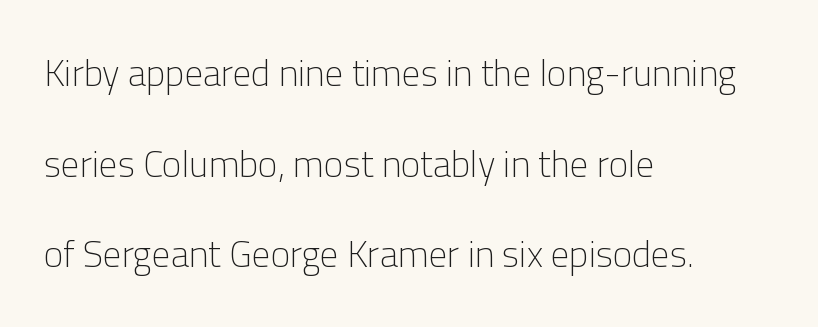
The image shows 37 px light sans-serif type, upright; set left-aligned, loose line spacing (2.45x), normal letter spacing, not underlined; low stroke contrast and a medium x-height.
